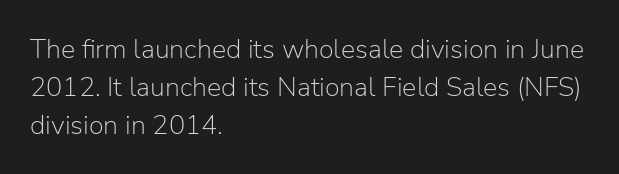
The image shows 27 px text type, upright; set left-aligned, normal line spacing (1.4x), normal letter spacing, not underlined.
